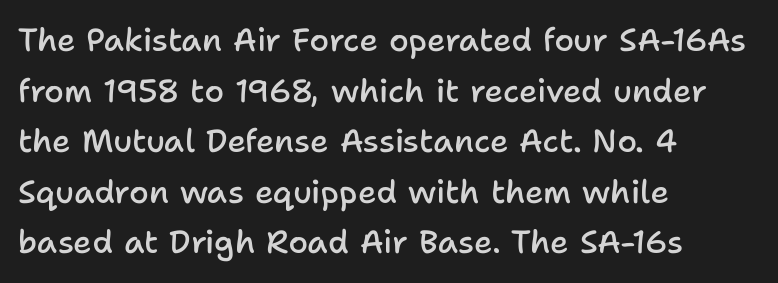
A sans-serif font was chosen for this passage. The specimen reads as upright at a glance. Stroke thickness is moderately raised; the sample reads as semibold. Here the designer chose a conventional face with non-uniform glyph widths. Unmarked baselines from the first word to the last.
